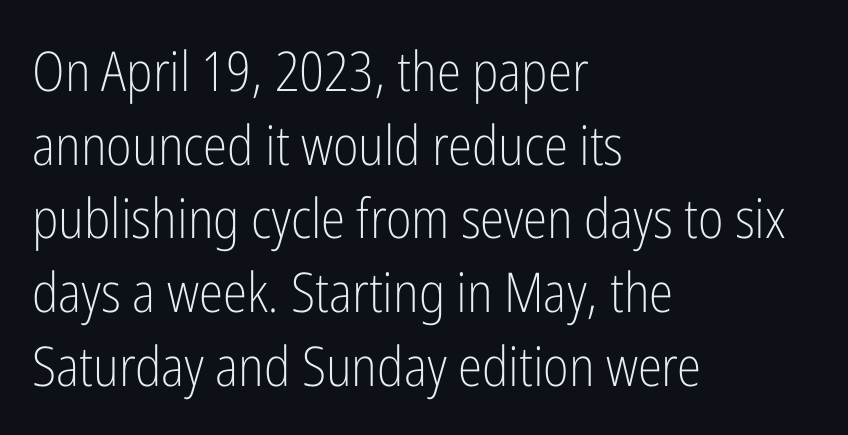
The image shows 55 px light, condensed sans-serif type, upright; set left-aligned, normal line spacing (1.34x), normal letter spacing, not underlined; low stroke contrast and a medium x-height.
